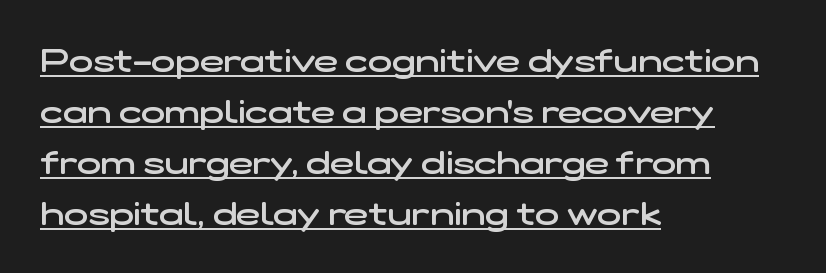
{"serif": "no", "bold": "semi", "weight": "semibold", "width": "wide", "stroke_contrast": "low", "x_height": "medium", "monospaced": "no", "underline": "yes", "align": "left", "line_spacing": "normal", "line_spacing_ratio": 1.59, "letter_spacing": "normal", "letter_spacing_em": 0.0, "glyph_px": 32}
